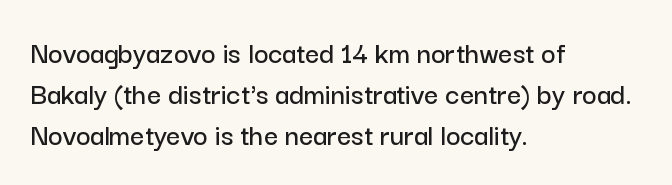
{"serif": "no", "italic": "no", "width": "normal", "stroke_contrast": "low", "x_height": "medium", "monospaced": "no", "underline": "no", "align": "left", "line_spacing": "normal", "line_spacing_ratio": 1.32, "letter_spacing": "normal", "letter_spacing_em": 0.0, "glyph_px": 31}
